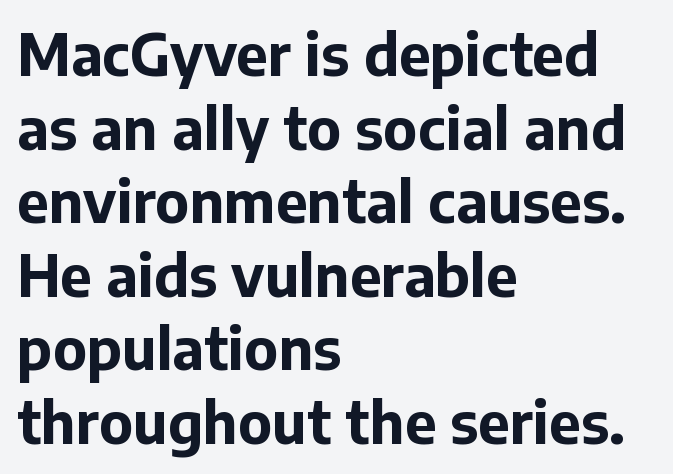
The image shows 57 px bold sans-serif type, upright; set left-aligned, normal line spacing (1.29x), normal letter spacing, not underlined; low stroke contrast and a medium x-height.
